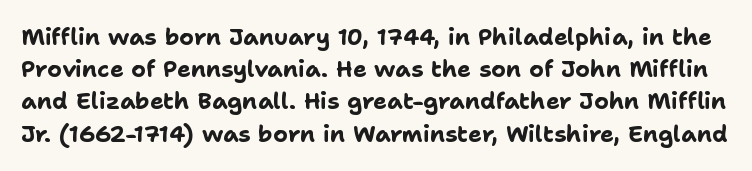
Any mark beneath the type? The region is blank. Italic? Not at all — the glyphs are vertical. The rendering uses a bold face; every stroke is thick and dark. The vertical gap from one line to the next is medium.
